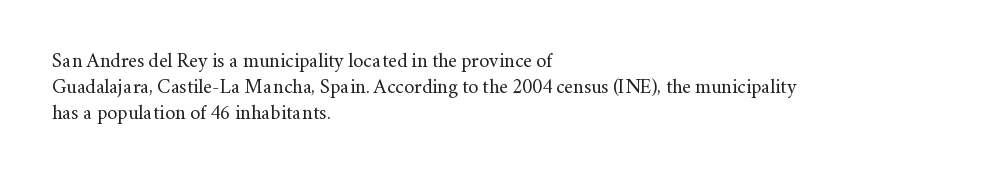
{"italic": "no", "bold": "no", "underline": "no", "align": "left", "line_spacing": "normal", "line_spacing_ratio": 1.29, "letter_spacing": "normal", "letter_spacing_em": 0.0, "glyph_px": 20}
